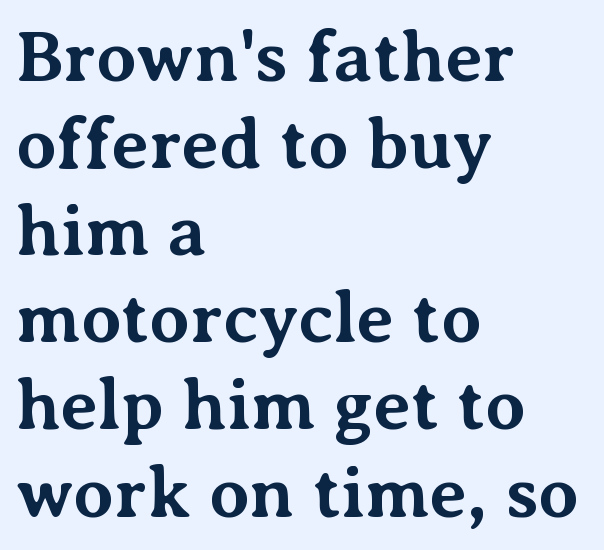
{"serif": "yes", "italic": "no", "bold": "yes", "weight": "bold", "width": "normal", "stroke_contrast": "medium", "x_height": "medium", "monospaced": "no", "underline": "no", "align": "left", "line_spacing_ratio": 1.21, "letter_spacing": "normal", "letter_spacing_em": 0.0, "glyph_px": 72}
